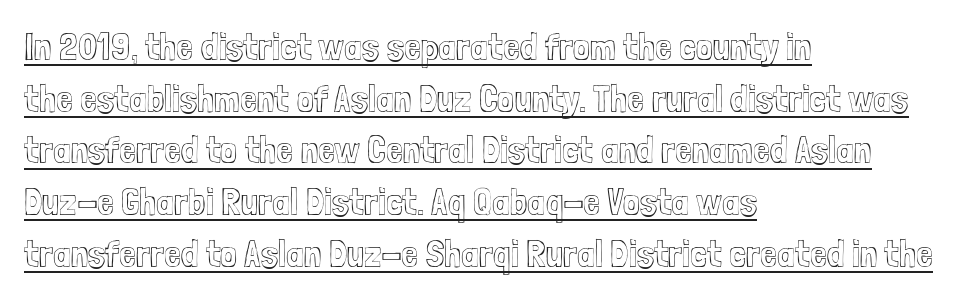
The passage shown has conventional tracking throughout. Check the space under the baseline: a stroke is drawn there. Typeset ragged right — the left edge is the straight one. Ordinary non-slanted type is in use.
